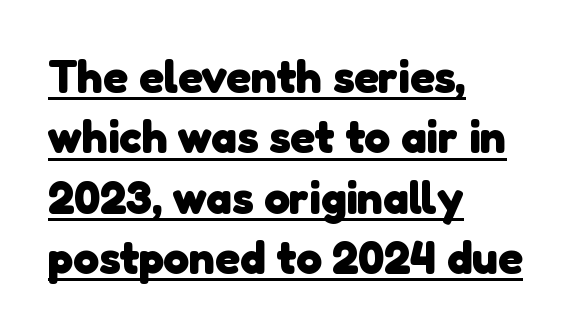
Q: Is the text bold? A: Yes.
Q: Is the typeface a serif or a sans-serif typeface? A: Sans-serif.
Q: Is the text underlined? A: Yes.
Q: How is the paragraph aligned? A: Left-aligned.
Q: Is the spacing between letters normal or unusually wide? A: Normal.
Q: Is the spacing between lines tight, normal or loose? A: Normal.
Q: Width (condensed, normal, or wide)? A: Normal.
Q: Stroke contrast? A: Low.
Q: x-height? A: Medium.
Q: Monospaced? A: No.
